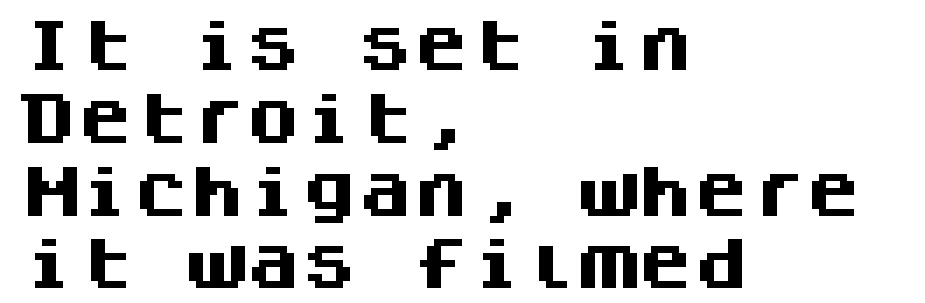
Q: Is the text bold? A: Yes.
Q: Is the text italic (slanted)? A: No, it is upright.
Q: Is the typeface a serif or a sans-serif typeface? A: Sans-serif.
Q: Is the text underlined? A: No.
Q: How is the paragraph aligned? A: Left-aligned.
Q: Is the spacing between letters normal or unusually wide? A: Normal.
Q: Is the spacing between lines tight, normal or loose? A: Normal.
Q: Width (condensed, normal, or wide)? A: Normal.
Q: Stroke contrast? A: Medium.
Q: x-height? A: Large.
Q: Monospaced? A: Yes.
